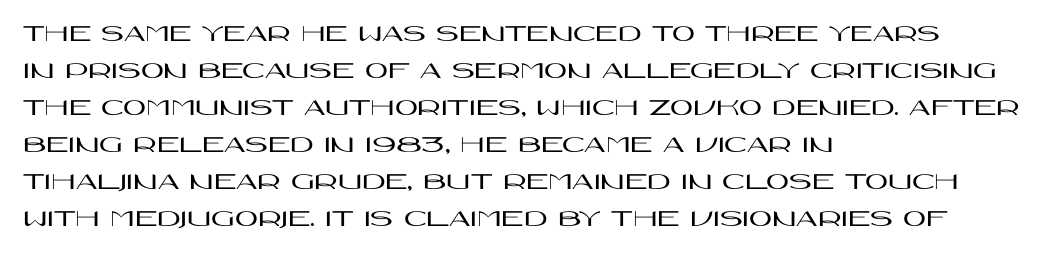
Q: Is the text italic (slanted)? A: No, it is upright.
Q: Is the text underlined? A: No.
Q: How is the paragraph aligned? A: Left-aligned.
Q: Is the spacing between letters normal or unusually wide? A: Normal.
Q: Is the spacing between lines tight, normal or loose? A: Normal.
